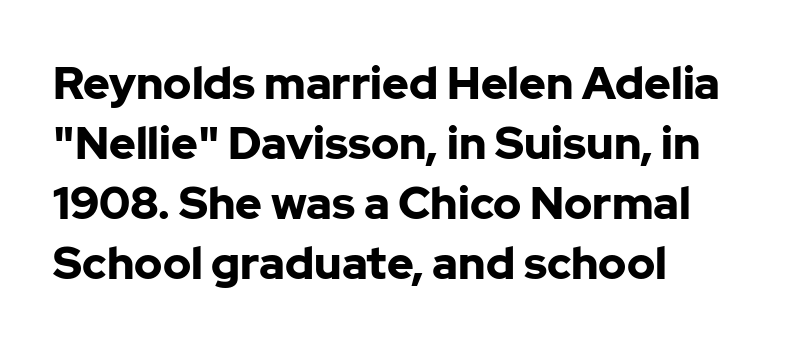
{"serif": "no", "italic": "no", "bold": "yes", "weight": "bold", "width": "normal", "stroke_contrast": "low", "x_height": "medium", "monospaced": "no", "underline": "no", "align": "left", "line_spacing": "normal", "line_spacing_ratio": 1.33, "letter_spacing": "normal", "letter_spacing_em": 0.0, "glyph_px": 45}
